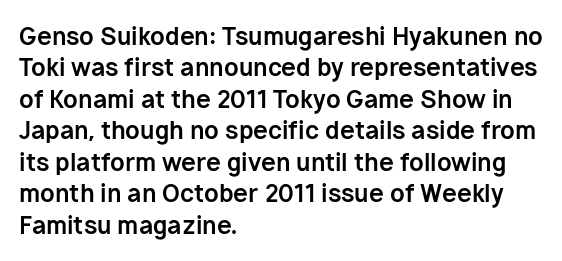
Q: Is the text bold? A: Yes.
Q: Is the text italic (slanted)? A: No, it is upright.
Q: Is the text underlined? A: No.
Q: How is the paragraph aligned? A: Left-aligned.
Q: Is the spacing between letters normal or unusually wide? A: Normal.
Q: Is the spacing between lines tight, normal or loose? A: Normal.
